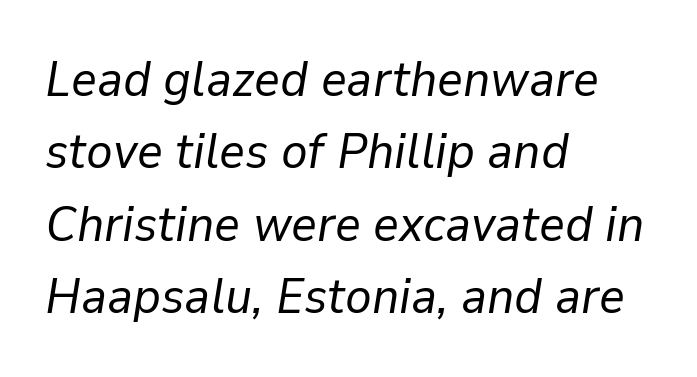
Q: Is the text bold? A: No.
Q: Is the text italic (slanted)? A: Yes, it leans right by about 9 degrees.
Q: Is the text underlined? A: No.
Q: How is the paragraph aligned? A: Left-aligned.
Q: Is the spacing between letters normal or unusually wide? A: Normal.
Q: Is the spacing between lines tight, normal or loose? A: Normal.
Q: Width (condensed, normal, or wide)? A: Normal.
Q: Stroke contrast? A: Low.
Q: x-height? A: Medium.
Q: Monospaced? A: No.
